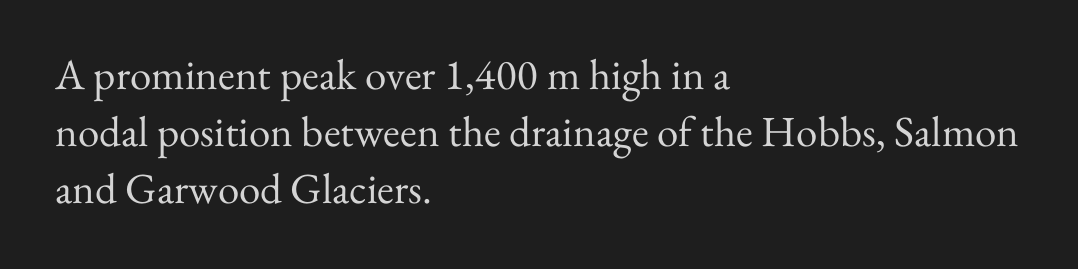
One-word summary of the alignment: left. Unlike a clean sans, this face finishes its strokes with serifs. These lines are rendered in a variable-pitch font. Type without underlining. The leading is moderate, giving the passage an even texture. Ink coverage per letter is moderate at most.
